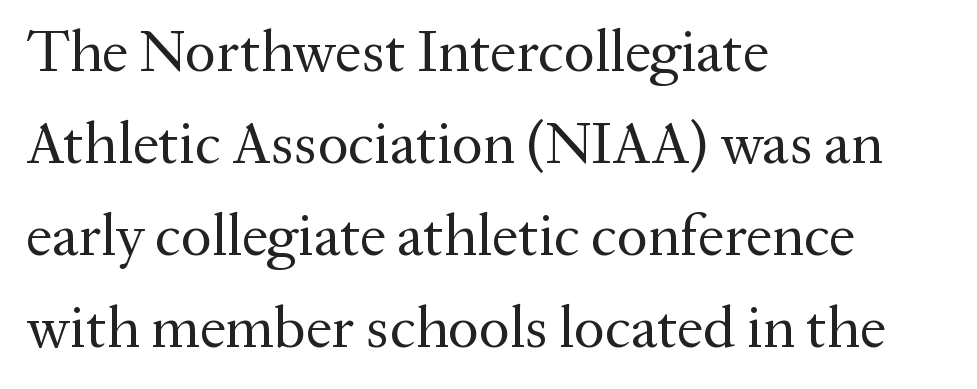
Q: Is the text bold? A: No.
Q: Is the text italic (slanted)? A: No, it is upright.
Q: Is the typeface a serif or a sans-serif typeface? A: Serif.
Q: Is the text underlined? A: No.
Q: How is the paragraph aligned? A: Left-aligned.
Q: Is the spacing between letters normal or unusually wide? A: Normal.
Q: Is the spacing between lines tight, normal or loose? A: Normal.
Q: Width (condensed, normal, or wide)? A: Normal.
Q: Stroke contrast? A: Medium.
Q: x-height? A: Medium.
Q: Monospaced? A: No.
